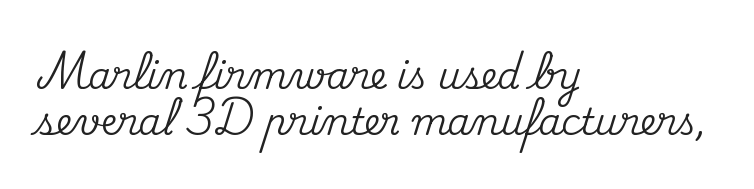
{"serif": "yes", "width": "normal", "stroke_contrast": "medium", "x_height": "small", "monospaced": "no", "underline": "no", "align": "left", "line_spacing": "normal", "line_spacing_ratio": 1.27, "letter_spacing": "normal", "letter_spacing_em": 0.0, "glyph_px": 36}
